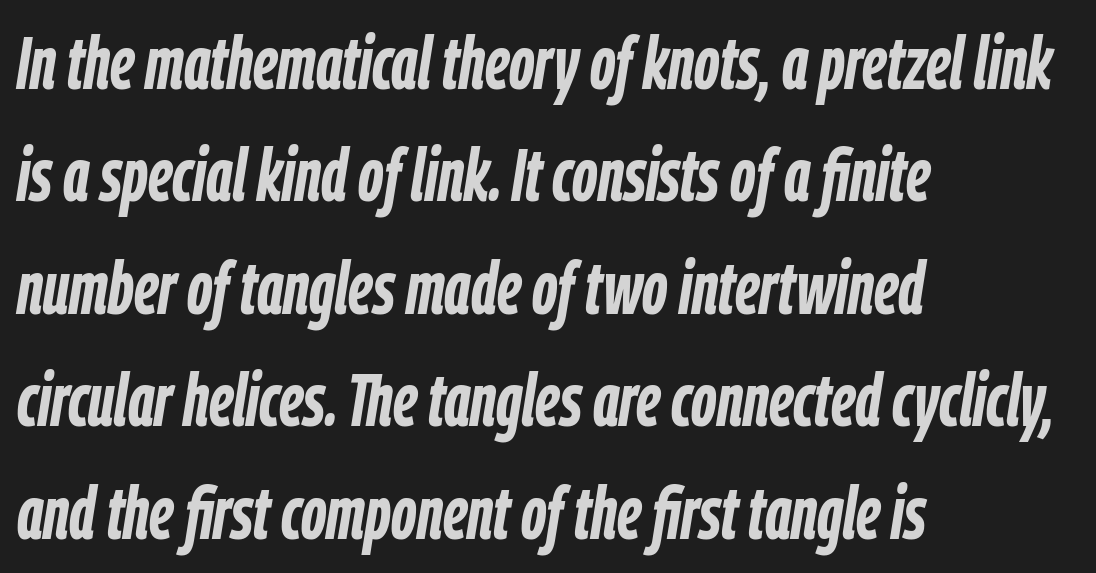
The image shows 74 px semibold, condensed type, italic (leaning right); set left-aligned, normal line spacing (1.52x), normal letter spacing, not underlined; low stroke contrast and a medium x-height.
